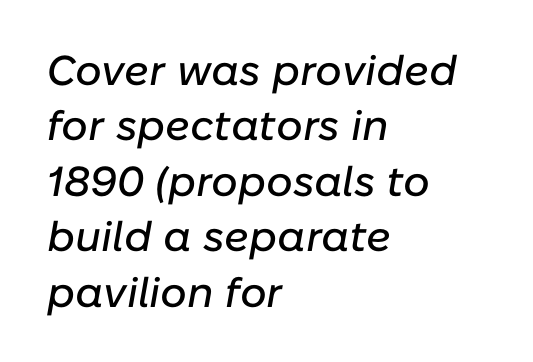
{"italic": "yes", "lean": "right", "slant_degrees": 10, "width": "normal", "stroke_contrast": "low", "x_height": "medium", "monospaced": "no", "underline": "no", "align": "left", "line_spacing": "normal", "line_spacing_ratio": 1.32, "letter_spacing": "normal", "letter_spacing_em": 0.0, "glyph_px": 42}
